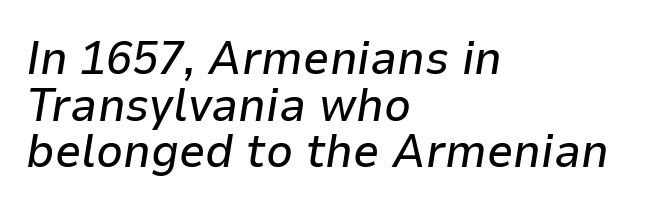
{"italic": "yes", "lean": "right", "slant_degrees": 9, "width": "normal", "stroke_contrast": "low", "x_height": "medium", "monospaced": "no", "underline": "no", "align": "left", "line_spacing": "tight", "line_spacing_ratio": 0.99, "letter_spacing": "normal", "letter_spacing_em": 0.0, "glyph_px": 47}
